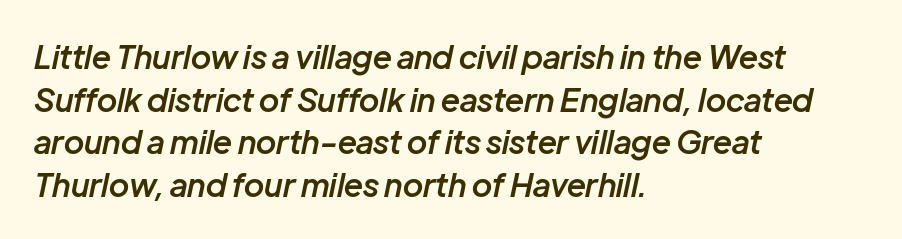
The image shows 32 px semibold type, italic (leaning right); set left-aligned, normal line spacing (1.33x), normal letter spacing, not underlined; low stroke contrast and a medium x-height.
